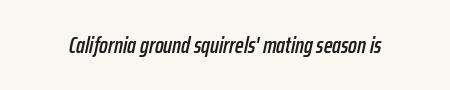
The image shows 23 px text type, italic (leaning right); set normal letter spacing, not underlined.
